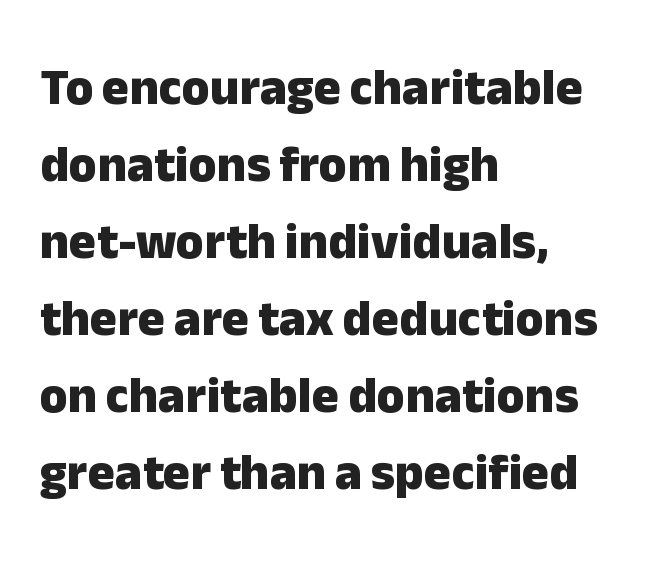
{"serif": "no", "italic": "no", "bold": "yes", "weight": "heavy", "width": "normal", "stroke_contrast": "low", "x_height": "medium", "monospaced": "no", "underline": "no", "align": "left", "line_spacing": "normal", "line_spacing_ratio": 1.51, "letter_spacing": "normal", "letter_spacing_em": 0.0, "glyph_px": 51}
